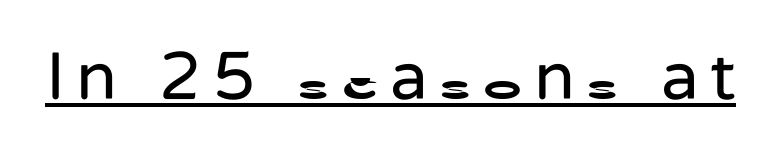
{"serif": "no", "italic": "no", "bold": "no", "weight": "regular", "width": "normal", "stroke_contrast": "low", "x_height": "medium", "monospaced": "no", "underline": "yes", "glyph_px": 69}
